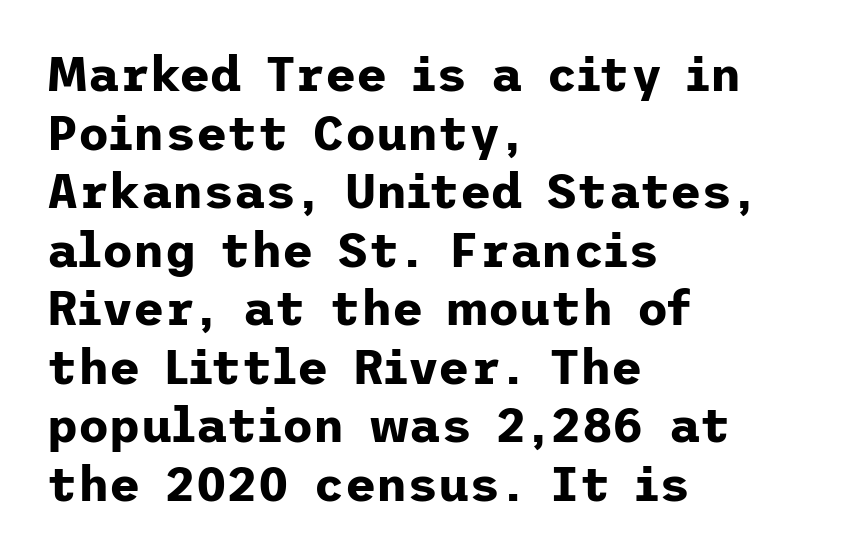
The rendering keeps characters at their native spacing. Descender tails drop into unmarked territory. Nothing sits at the stroke ends, so this counts as sans-serif. The face used here has the dense, thick strokes of a bold.
